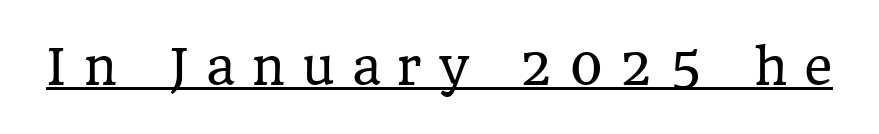
Q: Is the text bold? A: No.
Q: Is the text italic (slanted)? A: No, it is upright.
Q: Is the typeface a serif or a sans-serif typeface? A: Serif.
Q: Is the text underlined? A: Yes.
Q: Is the spacing between letters normal or unusually wide? A: Unusually wide.
Q: Width (condensed, normal, or wide)? A: Normal.
Q: Stroke contrast? A: Low.
Q: x-height? A: Medium.
Q: Monospaced? A: No.
